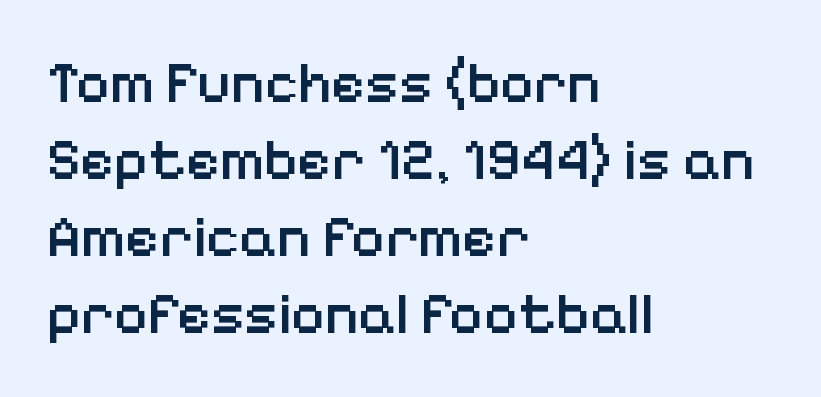
Q: Is the text bold? A: Semi-bold.
Q: Is the text italic (slanted)? A: No, it is upright.
Q: Is the typeface a serif or a sans-serif typeface? A: Sans-serif.
Q: Is the text underlined? A: No.
Q: How is the paragraph aligned? A: Left-aligned.
Q: Is the spacing between letters normal or unusually wide? A: Normal.
Q: Is the spacing between lines tight, normal or loose? A: Normal.
Q: Width (condensed, normal, or wide)? A: Normal.
Q: Stroke contrast? A: Low.
Q: x-height? A: Medium.
Q: Monospaced? A: No.
